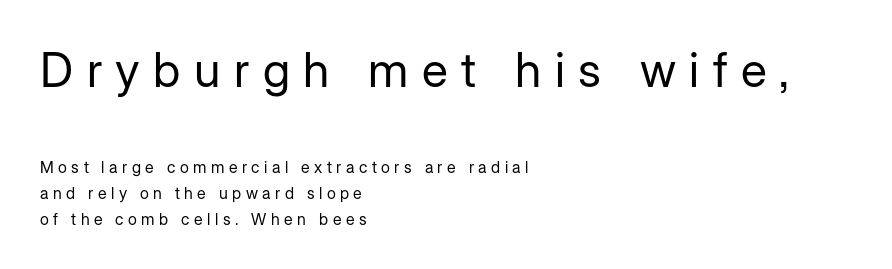
The designer left line spacing at the default. Ascenders rise straight up at ninety degrees. Examine the stroke ends and you'll find no serifs. Note the varied advance widths — an 'i' is clearly narrower than an 'm'. Tracking here is generous; glyphs stand well apart from one another.
